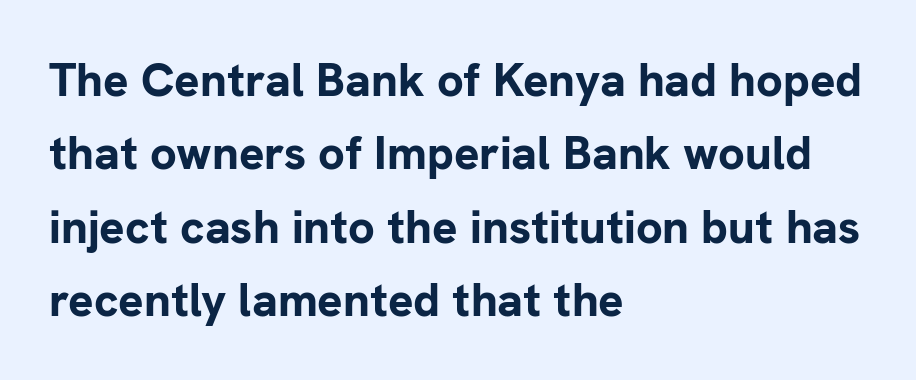
{"serif": "no", "italic": "no", "bold": "yes", "weight": "bold", "width": "normal", "stroke_contrast": "low", "x_height": "medium", "monospaced": "no", "underline": "no", "align": "left", "line_spacing": "normal", "line_spacing_ratio": 1.56, "letter_spacing": "normal", "letter_spacing_em": 0.0, "glyph_px": 47}
